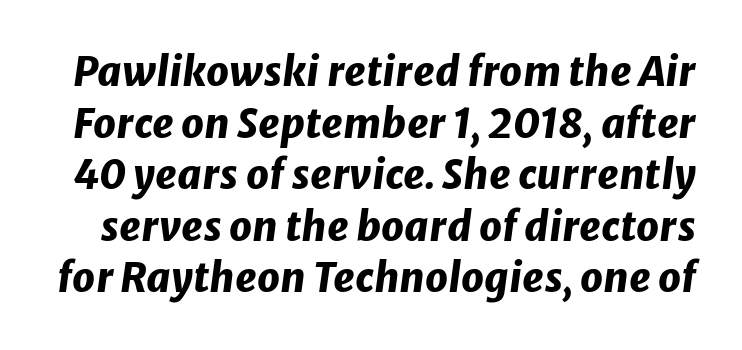
Q: Is the text bold? A: Yes.
Q: Is the text italic (slanted)? A: Yes, it leans right by about 8 degrees.
Q: Is the text underlined? A: No.
Q: Is the spacing between letters normal or unusually wide? A: Normal.
Q: Is the spacing between lines tight, normal or loose? A: Normal.
Q: Width (condensed, normal, or wide)? A: Normal.
Q: Stroke contrast? A: Low.
Q: x-height? A: Medium.
Q: Monospaced? A: No.
